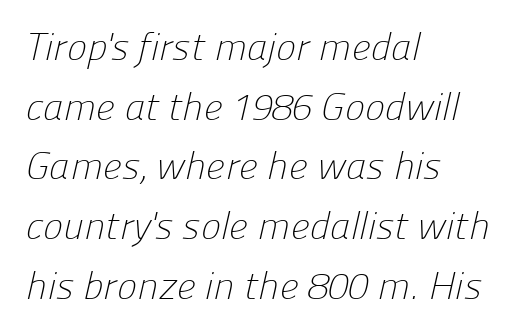
The image shows 38 px light sans-serif type; set left-aligned, normal line spacing (1.57x), normal letter spacing, not underlined; low stroke contrast and a medium x-height.
